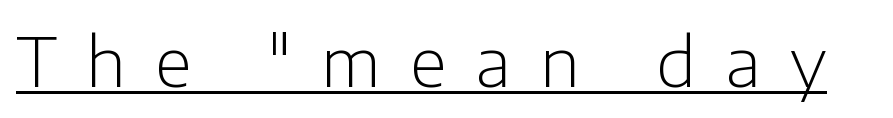
Compared with undecorated copy, this sample adds a rule below the words. Students, note that the glyphs here are deliberately spaced far apart. Unlike italic type, these characters show no tilt at all. The font is comparable to plain body text, perhaps lighter.
